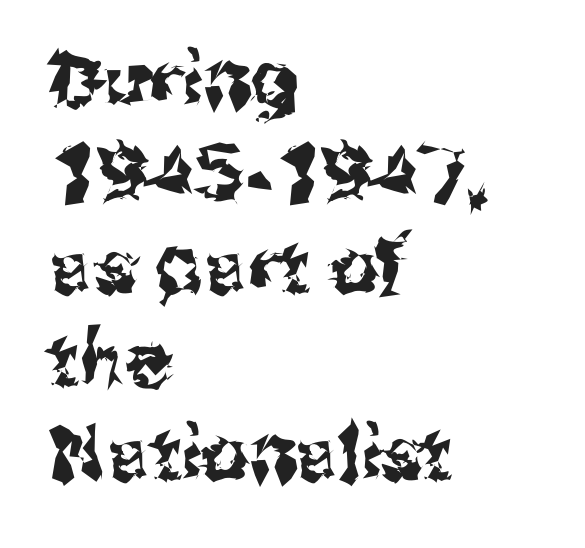
This sample uses plain, unmodified letter spacing. Vertical strokes here are truly vertical. Looks like regular typesetting: each glyph gets only the width it needs. Descenders hang freely into open space. Regarding serifs, this sample does without them. Where is the straight margin? On the left.
